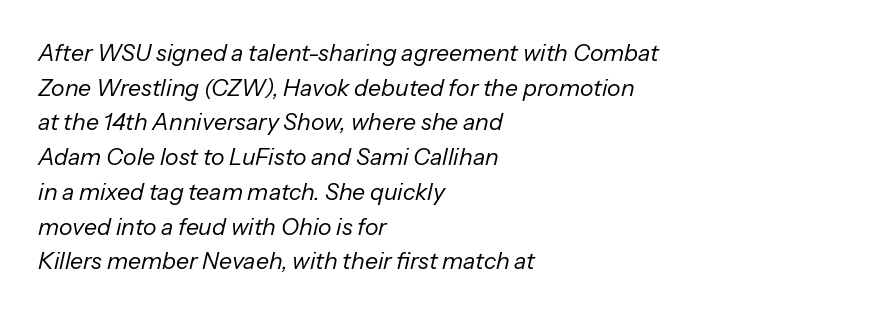
The image shows 23 px text type, italic (leaning right); set left-aligned, normal line spacing (1.51x), normal letter spacing, not underlined.
